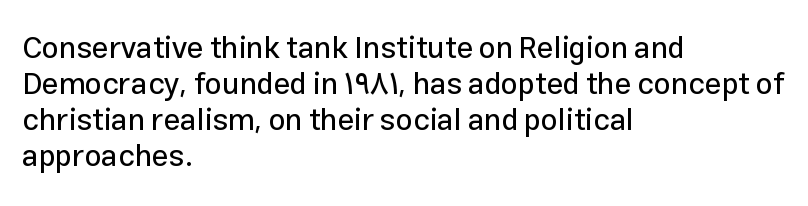
You could not count columns in this text — the font is proportionally spaced. Does the type have serifs? No, each stem ends abruptly. Is the block centered? No — it sits flush against the left margin. Nobody drew a line under any word here. Nope, not italic — everything's standing straight. The gaps between neighbouring characters are ordinary and unremarkable.
